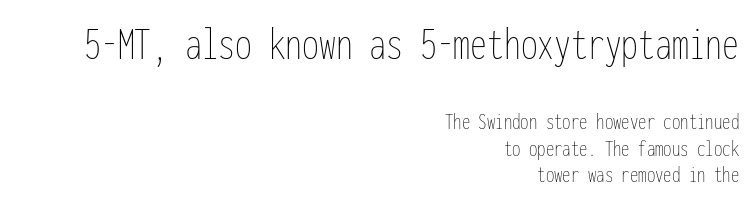
Q: Is the text bold? A: No.
Q: Is the text italic (slanted)? A: No, it is upright.
Q: Is the text underlined? A: No.
Q: How is the paragraph aligned? A: Right-aligned.
Q: Is the spacing between letters normal or unusually wide? A: Normal.
Q: Is the spacing between lines tight, normal or loose? A: Tight.
Q: Which block of text is set in a larger size, the first (top) or the second (bottom)? A: The first (top) one.
Q: Width (condensed, normal, or wide)? A: Condensed.
Q: Stroke contrast? A: Low.
Q: x-height? A: Medium.
Q: Monospaced? A: Yes.
